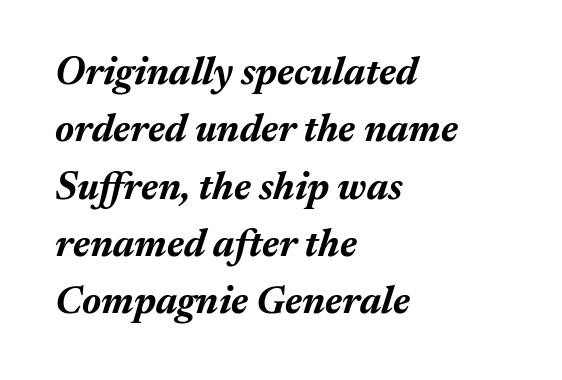
The passage shown stacks its lines at a standard gap. Horizontally, the lines are justified to the leading edge only. The letters are bold, with thick, heavy strokes. Think of a printed novel: that variable character pitch is what you see here.
